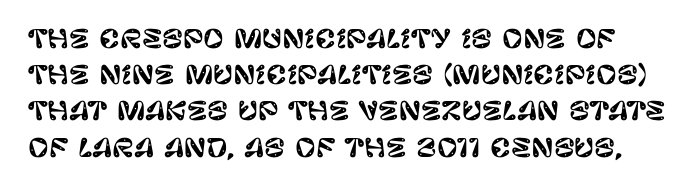
The image shows 25 px text type; set normal line spacing (1.45x), normal letter spacing, not underlined.
